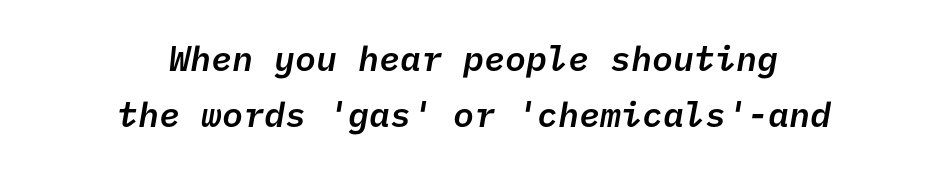
Each letter's strokes conclude bluntly, with no projecting serifs. These lines carry some extra weight — a demibold, not a full bold. Inter-character spacing is left at the font's built-in metrics. A centered setting, common on invitations and titles, is used for this passage. Glance below the letters and you will spot only blank space. Does the leading feel generous? No, just average.
